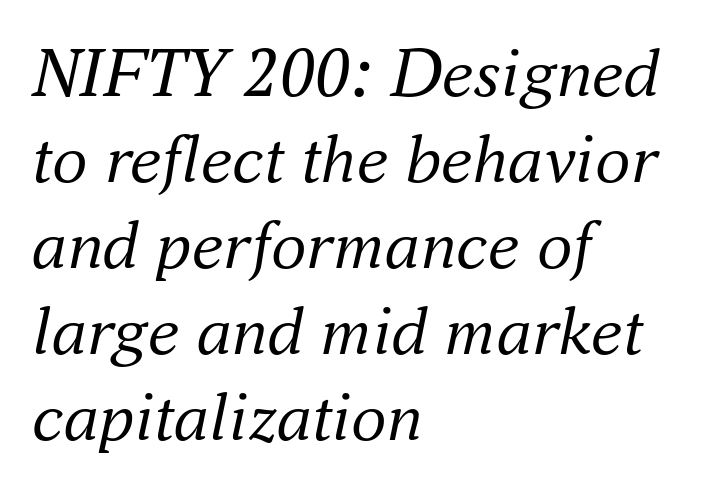
The image shows 71 px regular-weight serif type, italic (leaning right); set left-aligned, line spacing 1.21x, normal letter spacing, not underlined; medium stroke contrast and a small x-height.
